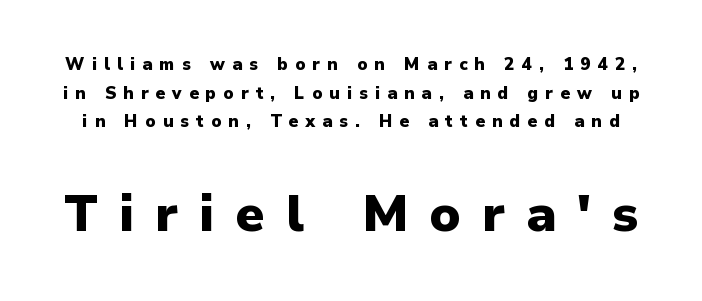
Q: Is the text bold? A: Yes.
Q: Is the text italic (slanted)? A: No, it is upright.
Q: Is the typeface a serif or a sans-serif typeface? A: Sans-serif.
Q: Is the text underlined? A: No.
Q: Is the spacing between letters normal or unusually wide? A: Unusually wide.
Q: Is the spacing between lines tight, normal or loose? A: Normal.
Q: Which block of text is set in a larger size, the first (top) or the second (bottom)? A: The second (bottom) one.
Q: Width (condensed, normal, or wide)? A: Normal.
Q: Stroke contrast? A: Low.
Q: x-height? A: Medium.
Q: Monospaced? A: No.
